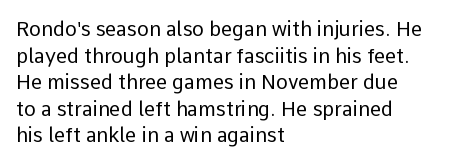
Does the copy run flush right? No — it runs flush left. The block of text has a typical density, with ordinary space between rows. This sample uses plain, unmodified letter spacing. The zone under the glyphs is completely vacant. A roman cut, with each character standing at attention. Stem width sits at or under what a default text font uses.
